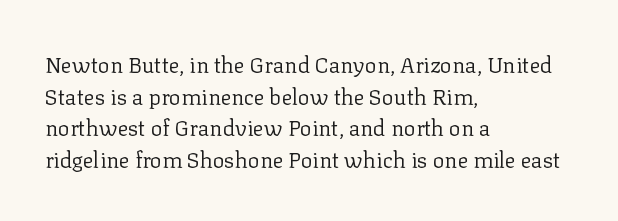
Ordinary non-slanted type is in use. Whoever set this chose a conventional vertical rhythm. Nothing unusual about the tracking: characters are spaced as the font intends. Every row of glyphs begins at an identical x-position on the left.
